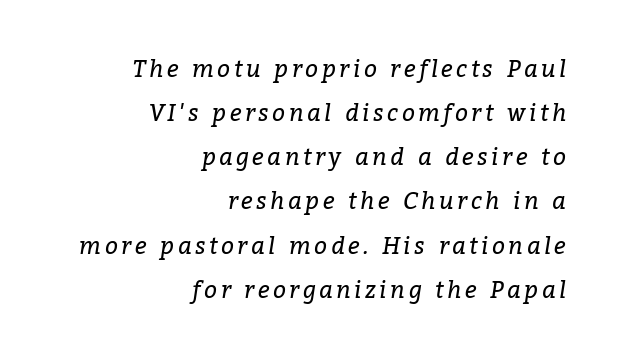
Think standard paragraph weight, or any step lighter than that. Line spacing here is loose. The space directly below the letters is spotless. Every row of glyphs terminates at an identical x-position on the right. Slanted lettering throughout.
